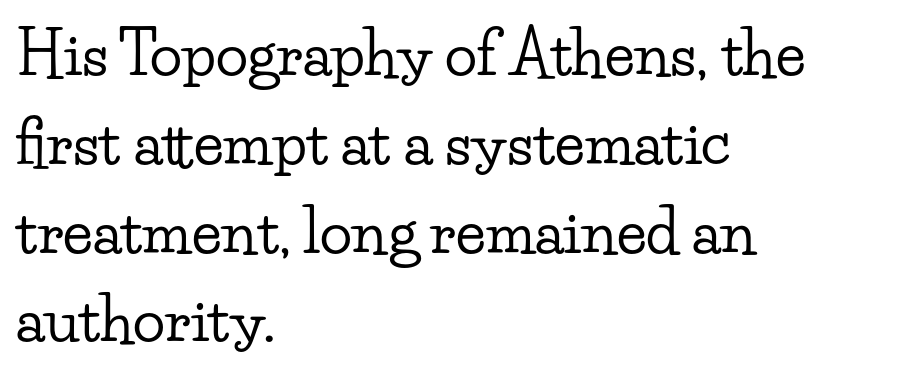
{"serif": "yes", "italic": "no", "width": "wide", "stroke_contrast": "low", "x_height": "small", "monospaced": "no", "underline": "no", "align": "left", "line_spacing": "normal", "line_spacing_ratio": 1.48, "letter_spacing": "normal", "letter_spacing_em": 0.0, "glyph_px": 60}
